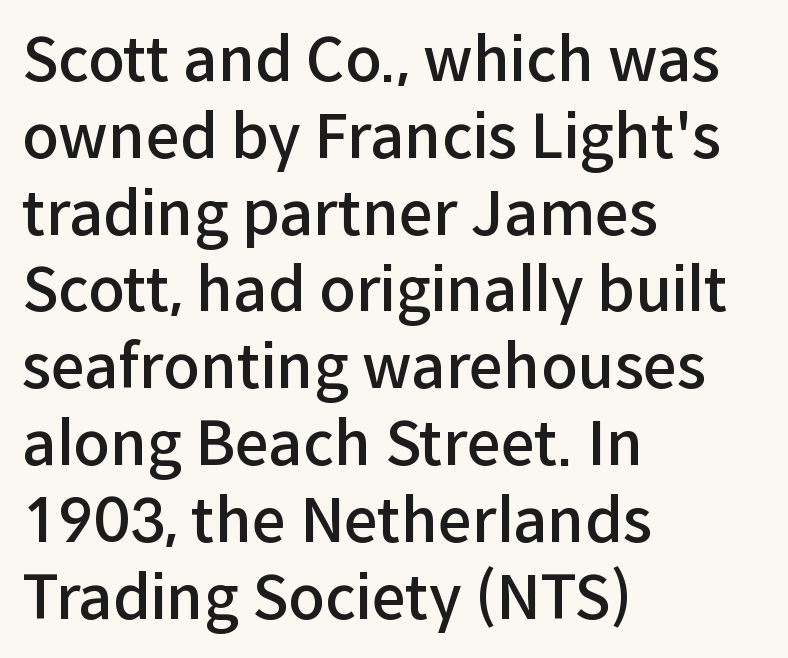
Is this a sans? Yes — the strokes have no serifs. These lines carry some extra weight — a demibold, not a full bold. Plain, unruled lines of type. You could not count columns in this text — the font is proportionally spaced. The line texture is even and compact thanks to regular tracking.
